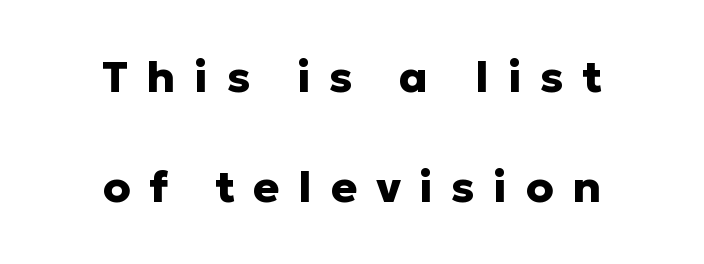
Q: Is the text bold? A: Yes.
Q: Is the text italic (slanted)? A: No, it is upright.
Q: Is the typeface a serif or a sans-serif typeface? A: Sans-serif.
Q: Is the text underlined? A: No.
Q: How is the paragraph aligned? A: Centered.
Q: Is the spacing between letters normal or unusually wide? A: Unusually wide.
Q: Is the spacing between lines tight, normal or loose? A: Loose.
Q: Width (condensed, normal, or wide)? A: Normal.
Q: Stroke contrast? A: Low.
Q: x-height? A: Medium.
Q: Monospaced? A: No.
